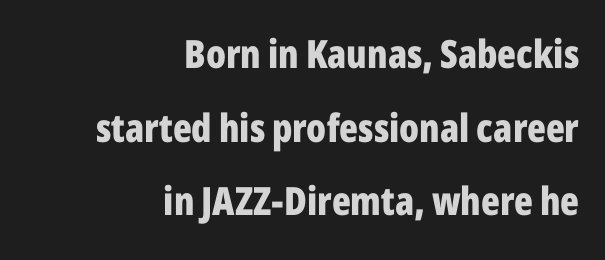
Look at the stroke-to-counter ratio: heavy, a bold. Do the characters align in a grid? No, the font is proportional. I'd call this a sans setting — the letters go barefoot. The type sits square on the baseline with zero lean.
